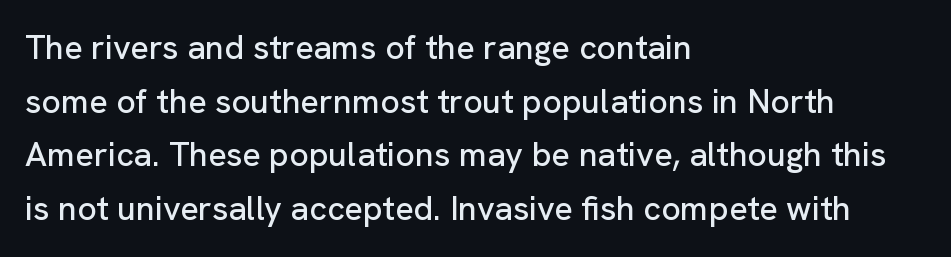
{"serif": "no", "italic": "no", "width": "normal", "stroke_contrast": "low", "x_height": "medium", "monospaced": "no", "underline": "no", "align": "left", "line_spacing": "normal", "line_spacing_ratio": 1.58, "letter_spacing": "normal", "letter_spacing_em": 0.0, "glyph_px": 34}
